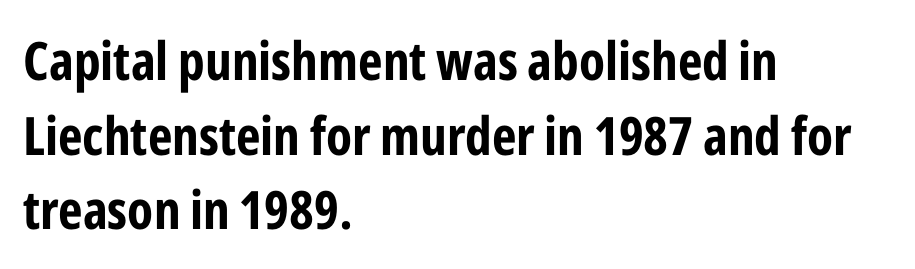
The image shows 53 px bold, condensed sans-serif type, upright; set left-aligned, normal line spacing (1.41x), normal letter spacing, not underlined; low stroke contrast and a medium x-height.
